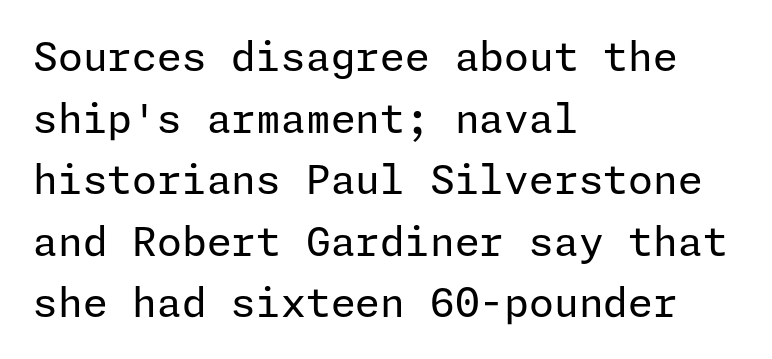
{"serif": "no", "italic": "no", "bold": "no", "weight": "regular", "width": "normal", "stroke_contrast": "low", "x_height": "medium", "underline": "no", "align": "left", "line_spacing": "normal", "line_spacing_ratio": 1.54, "letter_spacing": "normal", "letter_spacing_em": 0.0, "glyph_px": 40}
